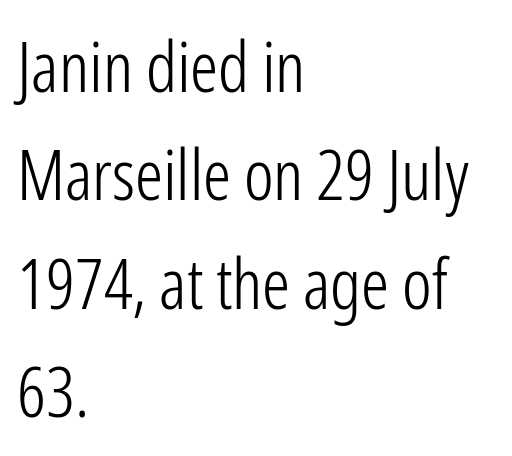
Q: Is the text bold? A: No.
Q: Is the text italic (slanted)? A: No, it is upright.
Q: Is the typeface a serif or a sans-serif typeface? A: Sans-serif.
Q: Is the text underlined? A: No.
Q: How is the paragraph aligned? A: Left-aligned.
Q: Is the spacing between letters normal or unusually wide? A: Normal.
Q: Is the spacing between lines tight, normal or loose? A: Normal.
Q: Width (condensed, normal, or wide)? A: Condensed.
Q: Stroke contrast? A: Low.
Q: x-height? A: Medium.
Q: Monospaced? A: No.
